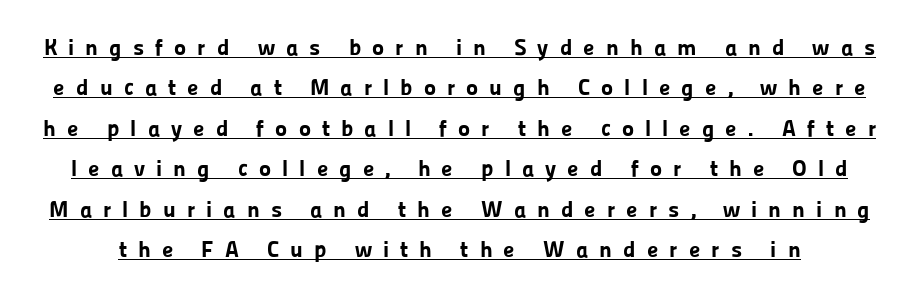
The image shows 23 px bold type, upright; set line spacing 1.76x, unusually wide letter spacing (+0.48 em), underlined.
